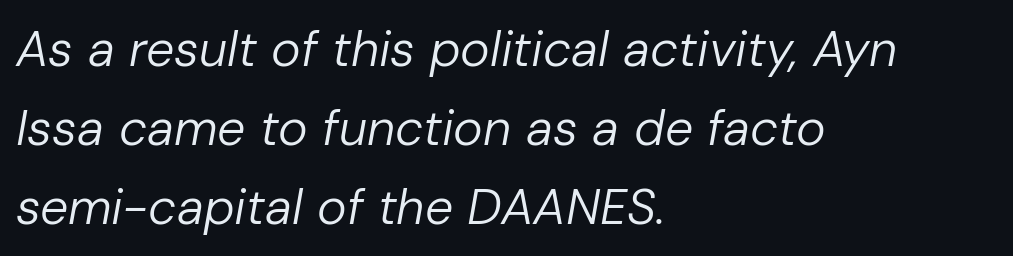
The image shows 50 px regular-weight type, italic (leaning right); set left-aligned, normal line spacing (1.58x), normal letter spacing, not underlined; low stroke contrast and a medium x-height.
